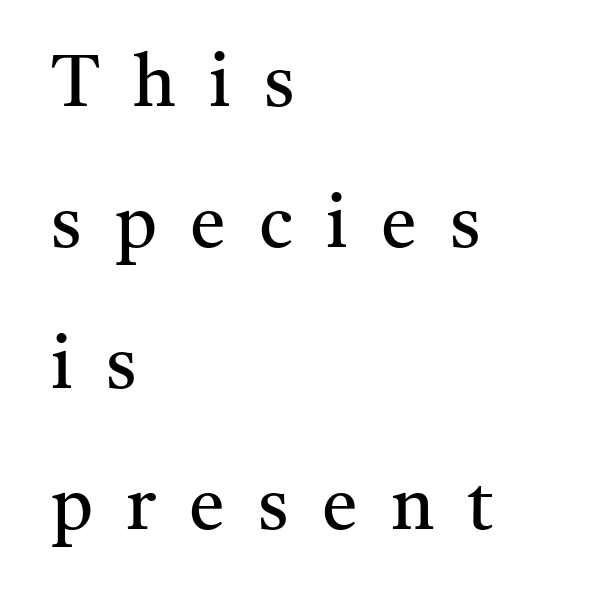
Q: Is the text bold? A: No.
Q: Is the text italic (slanted)? A: No, it is upright.
Q: Is the typeface a serif or a sans-serif typeface? A: Serif.
Q: Is the text underlined? A: No.
Q: How is the paragraph aligned? A: Left-aligned.
Q: Is the spacing between letters normal or unusually wide? A: Unusually wide.
Q: Is the spacing between lines tight, normal or loose? A: Loose.
Q: Width (condensed, normal, or wide)? A: Normal.
Q: Stroke contrast? A: Medium.
Q: x-height? A: Medium.
Q: Monospaced? A: No.
